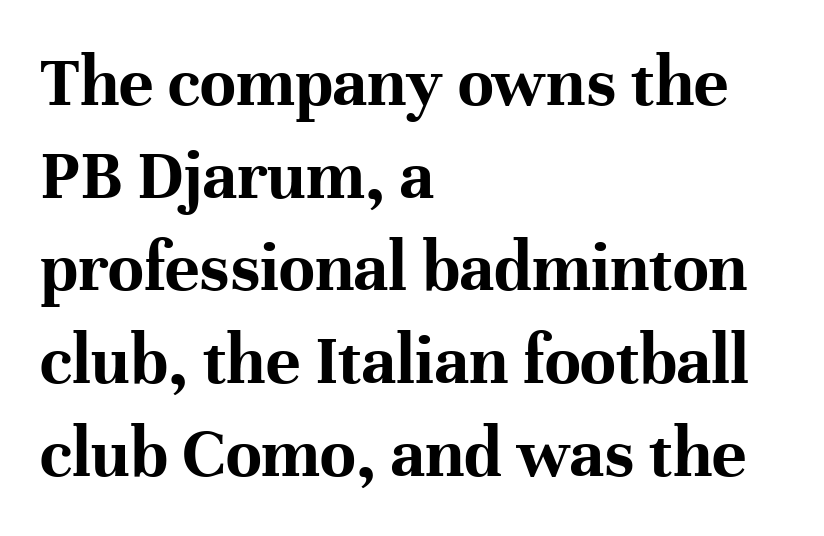
The image shows 73 px bold serif type, upright; set left-aligned, normal line spacing (1.27x), normal letter spacing, not underlined; high stroke contrast and a medium x-height.
